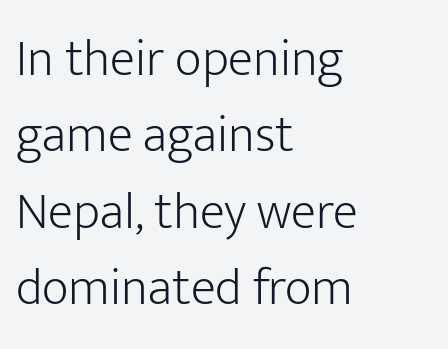
The image shows 52 px light sans-serif type, upright; set left-aligned, normal line spacing (1.47x), normal letter spacing, not underlined; low stroke contrast and a medium x-height.
